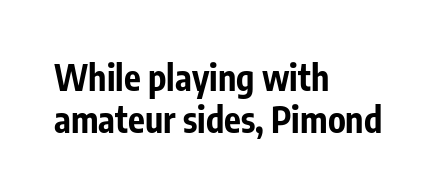
The image shows 35 px bold, condensed sans-serif type, upright; set left-aligned, line spacing 1.21x, normal letter spacing, not underlined; low stroke contrast and a medium x-height.
